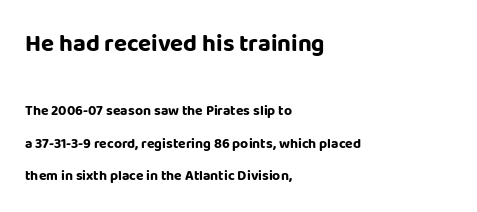
Q: Is the text bold? A: Yes.
Q: Is the text italic (slanted)? A: No, it is upright.
Q: Is the text underlined? A: No.
Q: How is the paragraph aligned? A: Left-aligned.
Q: Is the spacing between letters normal or unusually wide? A: Normal.
Q: Is the spacing between lines tight, normal or loose? A: Loose.
Q: Which block of text is set in a larger size, the first (top) or the second (bottom)? A: The first (top) one.
